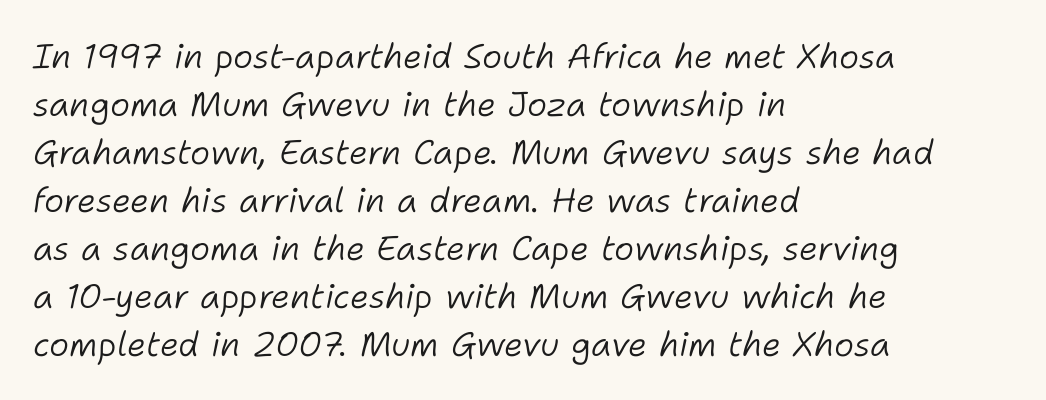
{"italic": "yes", "lean": "right", "slant_degrees": 11, "bold": "no", "weight": "light", "width": "normal", "stroke_contrast": "low", "x_height": "medium", "monospaced": "no", "underline": "no", "align": "left", "line_spacing": "normal", "line_spacing_ratio": 1.41, "letter_spacing": "normal", "letter_spacing_em": 0.0, "glyph_px": 34}
